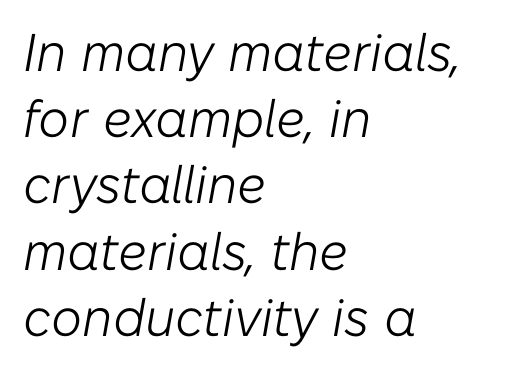
{"italic": "yes", "lean": "right", "slant_degrees": 10, "bold": "no", "weight": "light", "width": "normal", "stroke_contrast": "low", "x_height": "medium", "monospaced": "no", "underline": "no", "align": "left", "line_spacing": "normal", "line_spacing_ratio": 1.25, "letter_spacing": "normal", "letter_spacing_em": 0.0, "glyph_px": 53}
